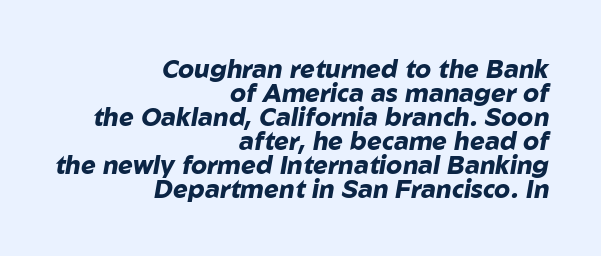
The image shows 25 px bold type, italic (leaning right); set right-aligned, tight line spacing (0.96x), normal letter spacing, not underlined.
